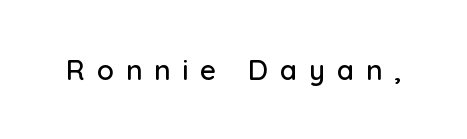
The image shows 28 px sans-serif type, upright; set unusually wide letter spacing (+0.42 em), not underlined; low stroke contrast and a medium x-height.
